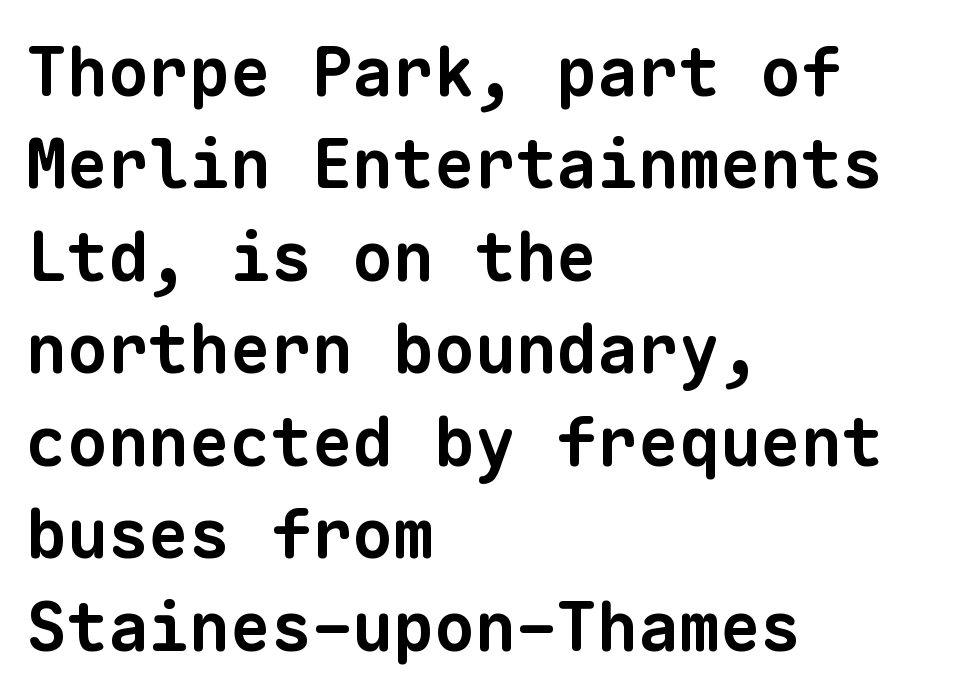
{"serif": "no", "bold": "yes", "weight": "bold", "width": "normal", "stroke_contrast": "low", "x_height": "medium", "monospaced": "yes", "underline": "no", "align": "left", "line_spacing": "normal", "line_spacing_ratio": 1.36, "letter_spacing": "normal", "letter_spacing_em": 0.0, "glyph_px": 68}
